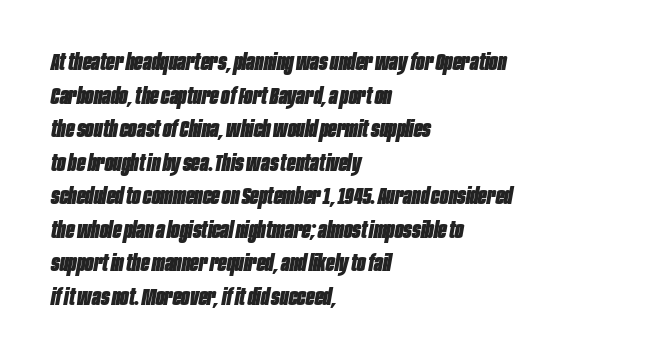
Descender tails drop into unmarked territory. What weight is shown? A full bold with thick strokes. The passage is arranged the way most books set body copy — flush left. Is the letter spacing exaggerated? No — it looks like the ordinary default. Does the leading feel generous? No, just average.
